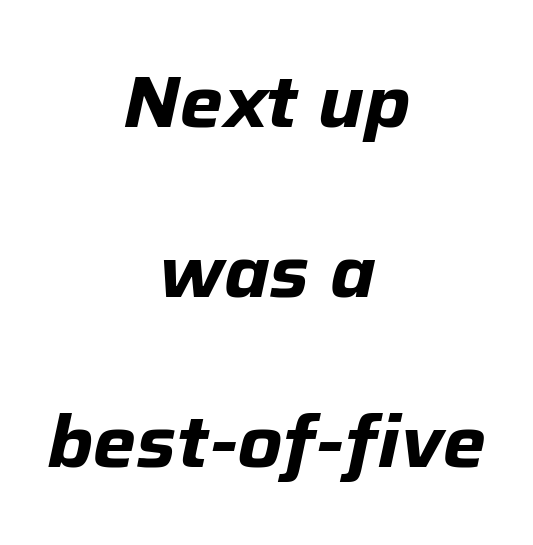
Q: Is the text bold? A: Yes.
Q: Is the text italic (slanted)? A: Yes, it leans right by about 12 degrees.
Q: Is the text underlined? A: No.
Q: How is the paragraph aligned? A: Centered.
Q: Is the spacing between letters normal or unusually wide? A: Normal.
Q: Is the spacing between lines tight, normal or loose? A: Loose.
Q: Width (condensed, normal, or wide)? A: Normal.
Q: Stroke contrast? A: Low.
Q: x-height? A: Medium.
Q: Monospaced? A: No.
